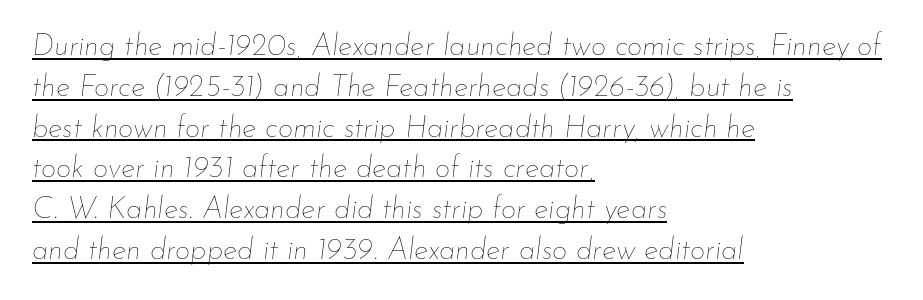
{"italic": "yes", "lean": "right", "slant_degrees": 7, "bold": "no", "weight": "thin", "width": "normal", "stroke_contrast": "low", "x_height": "small", "monospaced": "no", "underline": "yes", "align": "left", "line_spacing": "normal", "line_spacing_ratio": 1.36, "letter_spacing": "normal", "letter_spacing_em": 0.0, "glyph_px": 30}
